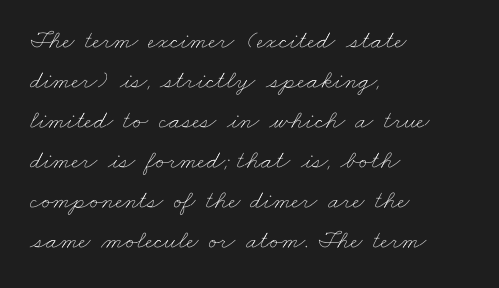
Compared with typical body copy, the letter spacing here is the same. Any mark beneath the type? The region is blank. The characters are drawn with everyday or finer stroke widths. Left-aligned paragraph, ragged on the right. Whoever set this chose a conventional vertical rhythm.
